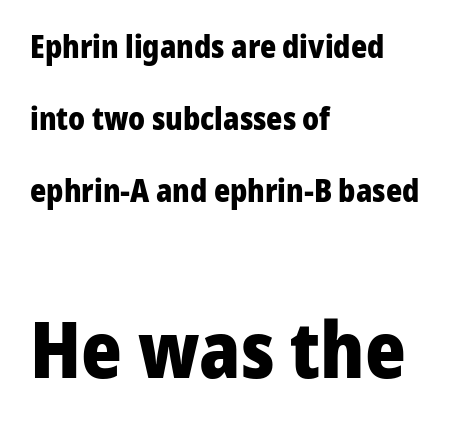
Q: Is the text bold? A: Yes.
Q: Is the text italic (slanted)? A: No, it is upright.
Q: Is the typeface a serif or a sans-serif typeface? A: Sans-serif.
Q: Is the text underlined? A: No.
Q: How is the paragraph aligned? A: Left-aligned.
Q: Is the spacing between letters normal or unusually wide? A: Normal.
Q: Is the spacing between lines tight, normal or loose? A: Loose.
Q: Which block of text is set in a larger size, the first (top) or the second (bottom)? A: The second (bottom) one.
Q: Width (condensed, normal, or wide)? A: Normal.
Q: Stroke contrast? A: Low.
Q: x-height? A: Medium.
Q: Monospaced? A: No.
